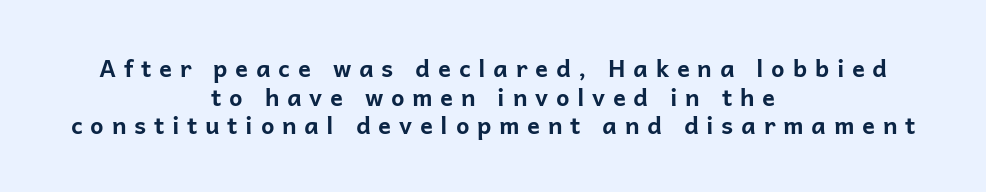
The image shows 24 px bold type, upright; set centered, line spacing 1.19x, unusually wide letter spacing (+0.32 em), not underlined.
